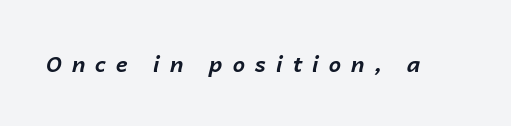
Heavy, bold letterforms. Each word looks stretched out because of the extra space between its letters. Yep, that's italic — everything's leaning. Honestly, there is no underline to notice here at all.
